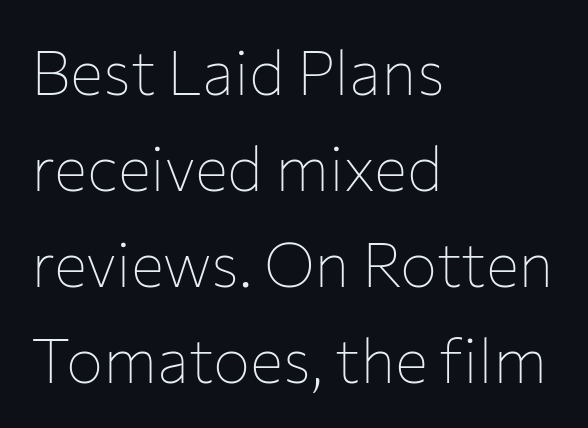
The image shows 62 px thin sans-serif type, upright; set left-aligned, normal line spacing (1.55x), normal letter spacing, not underlined; low stroke contrast and a medium x-height.
